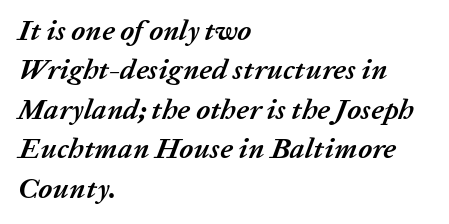
The image shows 29 px semibold type, italic (leaning right); set left-aligned, normal line spacing (1.36x), normal letter spacing, not underlined; low stroke contrast and a medium x-height.
